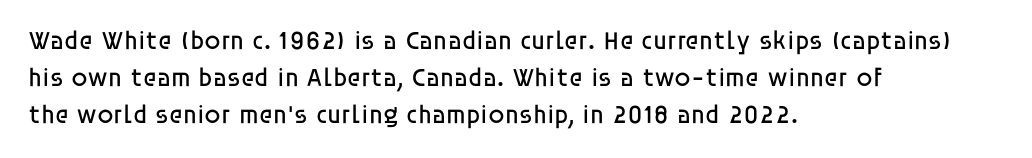
Q: Is the text bold? A: No.
Q: Is the text italic (slanted)? A: No, it is upright.
Q: Is the text underlined? A: No.
Q: How is the paragraph aligned? A: Left-aligned.
Q: Is the spacing between letters normal or unusually wide? A: Normal.
Q: Is the spacing between lines tight, normal or loose? A: Normal.
